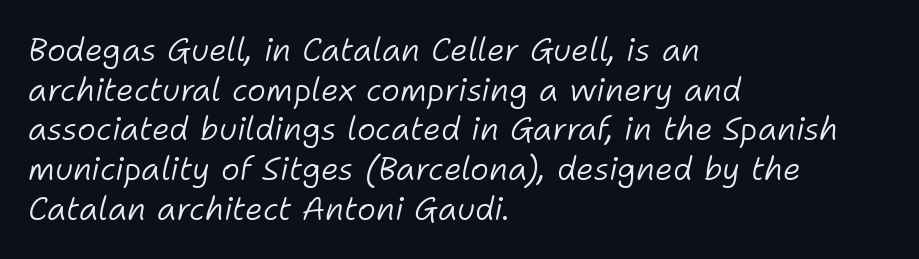
The letterforms sit shoulder to shoulder at normal distance. Looking at the ascenders, they clearly lean. Character widths vary here, with narrow letters taking less room than wide ones. Heaviness? Minimal to ordinary, like unemphasized prose.
